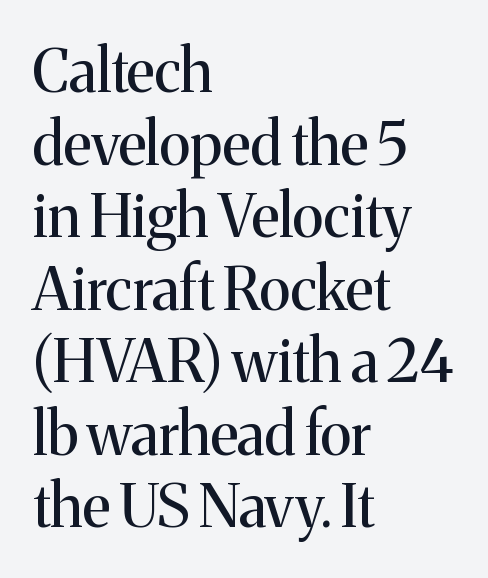
The space beneath each line is pristine and unruled. The lettering holds an erect, upright posture throughout. Type style note: has serifs. This sample has the flowing, uneven cadence of proportional lettering. Leftover space on each line is placed entirely after the last word.
